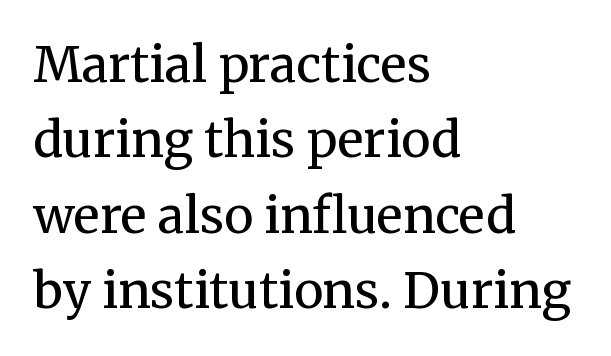
{"serif": "yes", "italic": "no", "bold": "no", "weight": "regular", "width": "normal", "stroke_contrast": "medium", "x_height": "medium", "monospaced": "no", "underline": "no", "align": "left", "line_spacing": "normal", "line_spacing_ratio": 1.54, "letter_spacing": "normal", "letter_spacing_em": 0.0, "glyph_px": 49}
